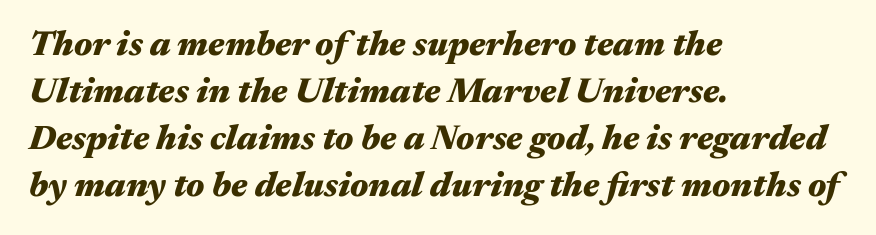
Q: Is the text bold? A: Yes.
Q: Is the text italic (slanted)? A: Yes, it leans right by about 17 degrees.
Q: Is the text underlined? A: No.
Q: How is the paragraph aligned? A: Left-aligned.
Q: Is the spacing between letters normal or unusually wide? A: Normal.
Q: Is the spacing between lines tight, normal or loose? A: Normal.
Q: Width (condensed, normal, or wide)? A: Wide.
Q: Stroke contrast? A: Medium.
Q: x-height? A: Medium.
Q: Monospaced? A: No.
